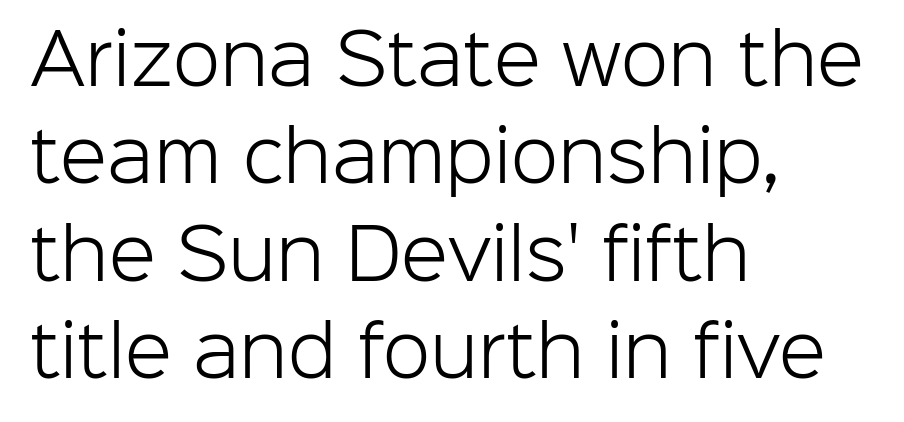
Q: Is the text bold? A: No.
Q: Is the text italic (slanted)? A: No, it is upright.
Q: Is the typeface a serif or a sans-serif typeface? A: Sans-serif.
Q: Is the text underlined? A: No.
Q: How is the paragraph aligned? A: Left-aligned.
Q: Is the spacing between letters normal or unusually wide? A: Normal.
Q: Is the spacing between lines tight, normal or loose? A: Normal.
Q: Width (condensed, normal, or wide)? A: Normal.
Q: Stroke contrast? A: Low.
Q: x-height? A: Medium.
Q: Monospaced? A: No.
